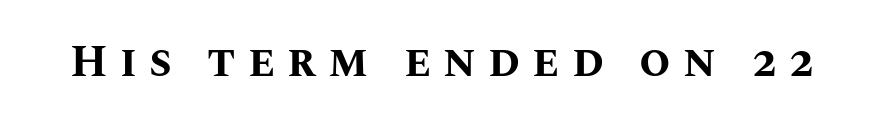
{"italic": "no", "bold": "yes", "weight": "bold", "width": "normal", "stroke_contrast": "medium", "x_height": "large", "monospaced": "no", "underline": "no", "letter_spacing": "wide", "letter_spacing_em": 0.27, "glyph_px": 45}
